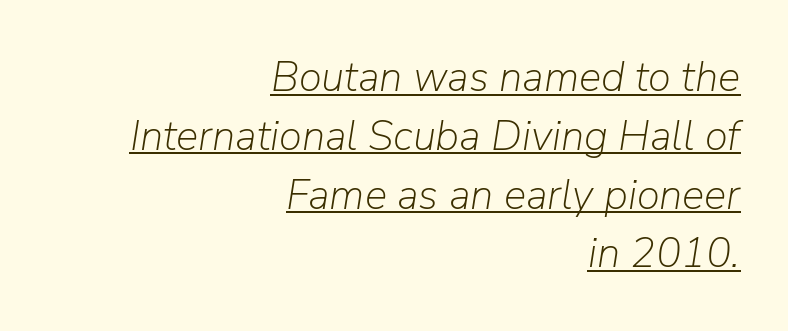
The image shows 42 px light type, italic (leaning right); set right-aligned, normal line spacing (1.4x), normal letter spacing, underlined; low stroke contrast and a medium x-height.
